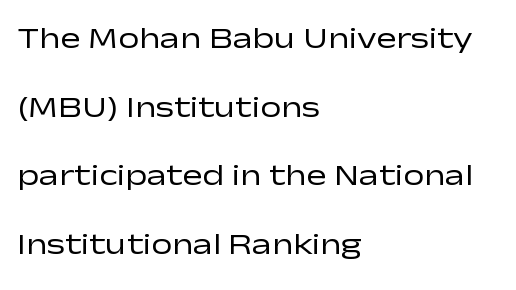
The image shows 30 px regular-weight, wide sans-serif type, upright; set left-aligned, loose line spacing (2.29x), normal letter spacing, not underlined; low stroke contrast and a medium x-height.
